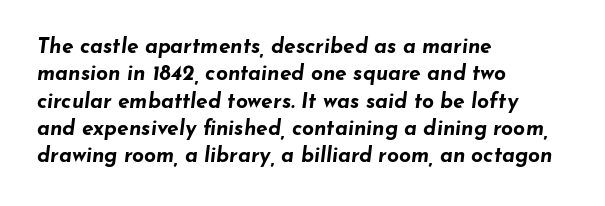
Normally led — the rows are evenly, conventionally spaced. Italic: yes, the glyphs are oblique. Just letters on the line, the space beneath them empty. One-word summary of the alignment: left.
